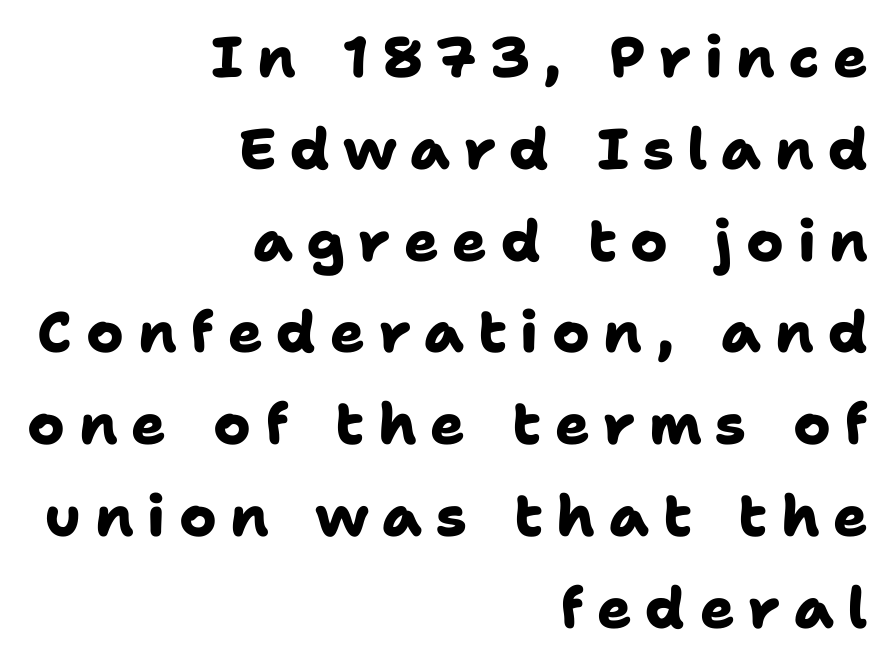
The type is letterspaced generously, with wide tracking. Summary of vertical rhythm: regular, with standard interline spacing. Classification — sans serif. The passage shown is typed in a proportional face where columns would drift. The typesetting leans heavy: a genuine bold. Plain, unruled lines of type.
